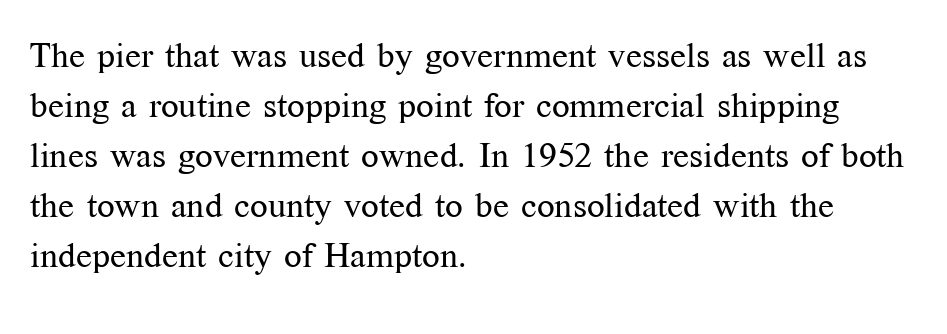
The image shows 35 px regular-weight serif type, upright; set left-aligned, normal line spacing (1.43x), normal letter spacing, not underlined; medium stroke contrast and a medium x-height.
